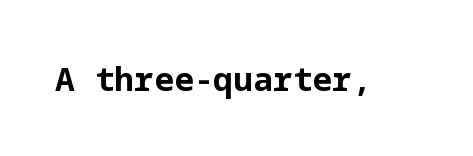
Q: Is the text bold? A: Yes.
Q: Is the text italic (slanted)? A: No, it is upright.
Q: Is the typeface a serif or a sans-serif typeface? A: Sans-serif.
Q: Is the text underlined? A: No.
Q: Is the spacing between letters normal or unusually wide? A: Normal.
Q: Width (condensed, normal, or wide)? A: Normal.
Q: Stroke contrast? A: Low.
Q: x-height? A: Medium.
